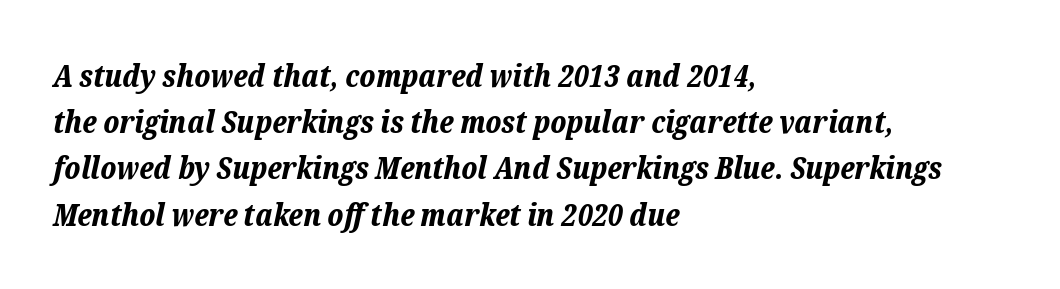
Yep, that's italic — everything's leaning. This rendering features lettering with no underline. In CSS terms this would be text-align: left. Summary of weight: heavy, a full bold. Think of a printed novel: that variable character pitch is what you see here. The space between consecutive lines is moderate.
